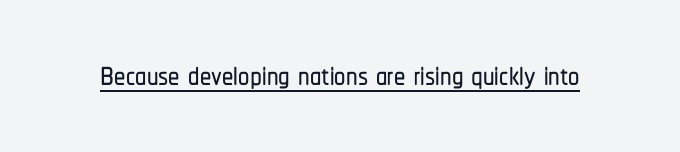
{"serif": "no", "italic": "no", "width": "condensed", "stroke_contrast": "low", "x_height": "medium", "monospaced": "no", "underline": "yes", "letter_spacing": "normal", "letter_spacing_em": 0.0, "glyph_px": 45}
